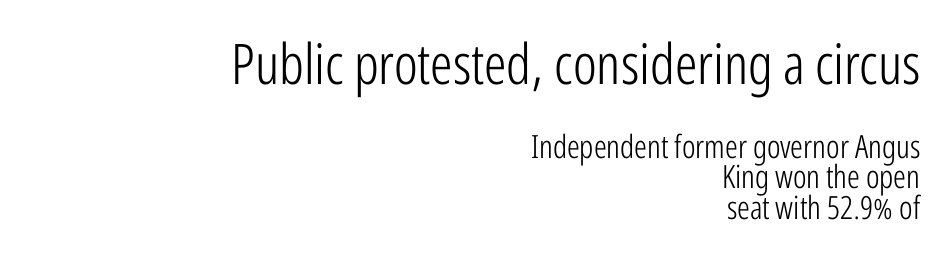
Q: Is the text bold? A: No.
Q: Is the text italic (slanted)? A: No, it is upright.
Q: Is the typeface a serif or a sans-serif typeface? A: Sans-serif.
Q: Is the text underlined? A: No.
Q: How is the paragraph aligned? A: Right-aligned.
Q: Is the spacing between letters normal or unusually wide? A: Normal.
Q: Is the spacing between lines tight, normal or loose? A: Tight.
Q: Which block of text is set in a larger size, the first (top) or the second (bottom)? A: The first (top) one.
Q: Width (condensed, normal, or wide)? A: Condensed.
Q: Stroke contrast? A: Low.
Q: x-height? A: Medium.
Q: Monospaced? A: No.
